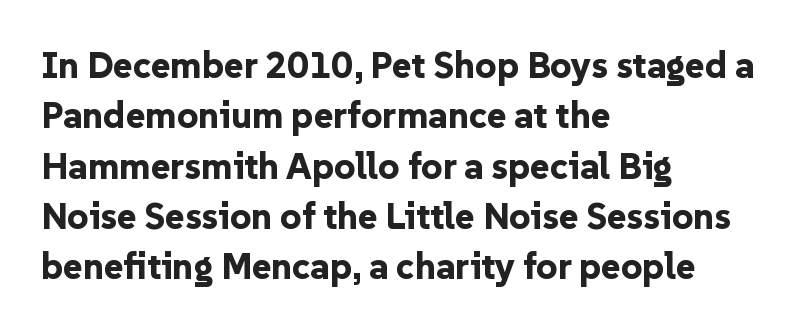
Q: Is the text bold? A: Yes.
Q: Is the text italic (slanted)? A: No, it is upright.
Q: Is the typeface a serif or a sans-serif typeface? A: Sans-serif.
Q: Is the text underlined? A: No.
Q: How is the paragraph aligned? A: Left-aligned.
Q: Is the spacing between letters normal or unusually wide? A: Normal.
Q: Is the spacing between lines tight, normal or loose? A: Normal.
Q: Width (condensed, normal, or wide)? A: Normal.
Q: Stroke contrast? A: Low.
Q: x-height? A: Medium.
Q: Monospaced? A: No.
